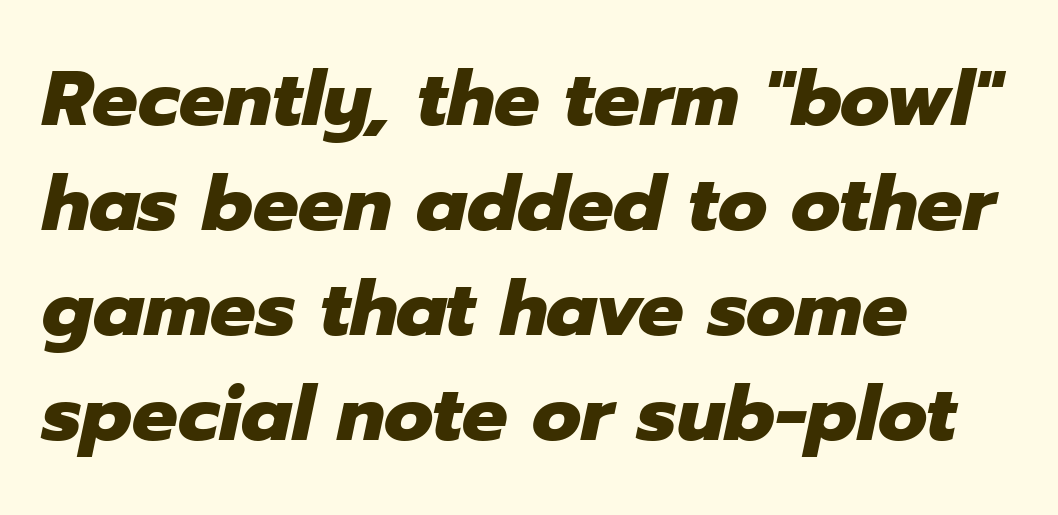
Letters rest on an invisible, unmarked baseline. Is the letter spacing exaggerated? No — it looks like the ordinary default. Line spacing here is normal. One-word summary of the alignment: left. The glyphs look as if they've been sheared to an angle.
